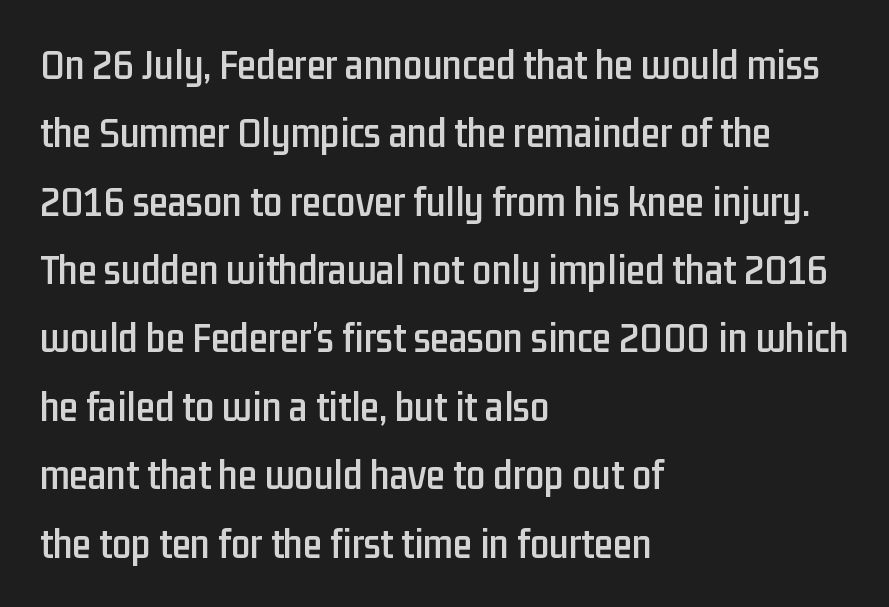
Q: Is the text italic (slanted)? A: No, it is upright.
Q: Is the typeface a serif or a sans-serif typeface? A: Sans-serif.
Q: Is the text underlined? A: No.
Q: How is the paragraph aligned? A: Left-aligned.
Q: Is the spacing between letters normal or unusually wide? A: Normal.
Q: Is the spacing between lines tight, normal or loose? A: Normal.
Q: Width (condensed, normal, or wide)? A: Condensed.
Q: Stroke contrast? A: Low.
Q: x-height? A: Medium.
Q: Monospaced? A: No.
